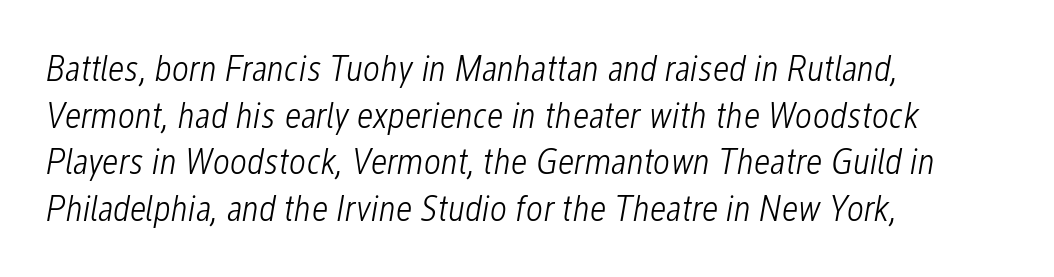
The image shows 37 px light, condensed type, italic (leaning right); set left-aligned, normal line spacing (1.26x), normal letter spacing, not underlined; low stroke contrast and a medium x-height.
